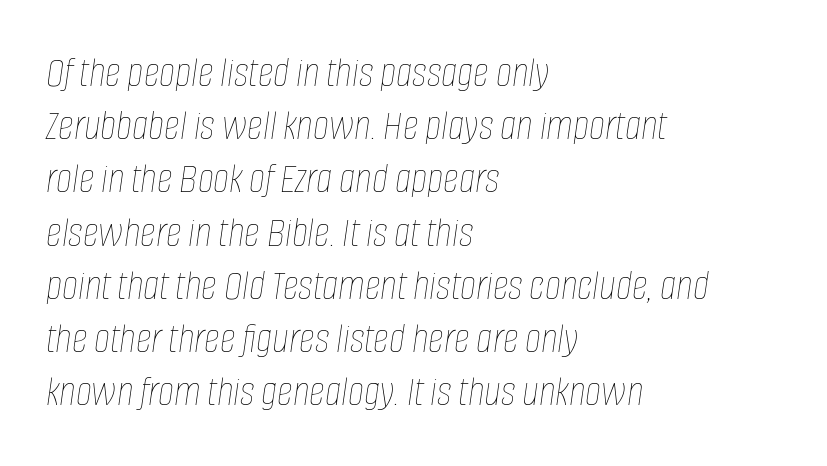
The image shows 44 px thin, condensed type, italic (leaning right); set left-aligned, line spacing 1.21x, normal letter spacing, not underlined; low stroke contrast and a large x-height.
